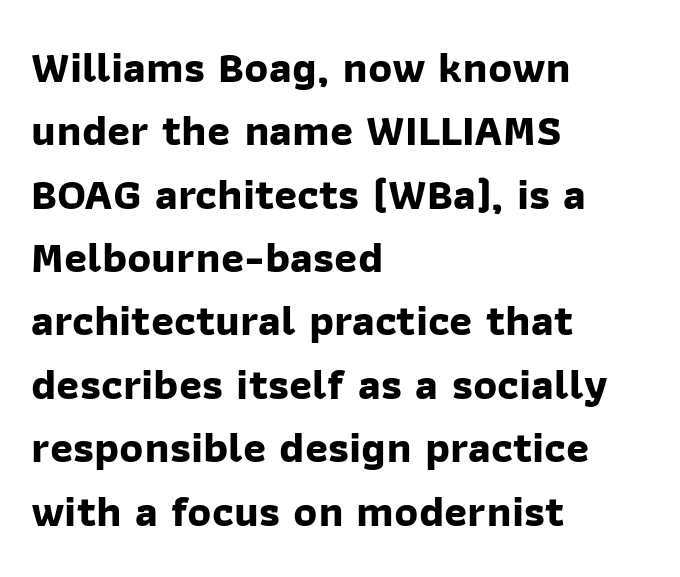
{"serif": "no", "bold": "yes", "weight": "bold", "width": "normal", "stroke_contrast": "low", "x_height": "medium", "monospaced": "no", "underline": "no", "align": "left", "line_spacing": "normal", "line_spacing_ratio": 1.44, "letter_spacing": "normal", "letter_spacing_em": 0.0, "glyph_px": 44}
